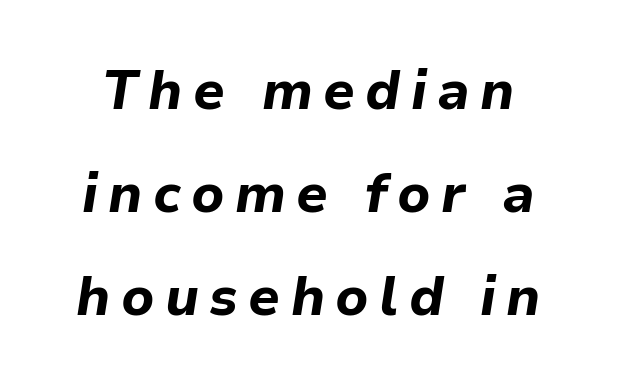
{"italic": "yes", "lean": "right", "slant_degrees": 9, "bold": "yes", "weight": "bold", "width": "normal", "stroke_contrast": "low", "x_height": "medium", "monospaced": "no", "underline": "no", "line_spacing": "loose", "line_spacing_ratio": 1.91, "glyph_px": 54}
